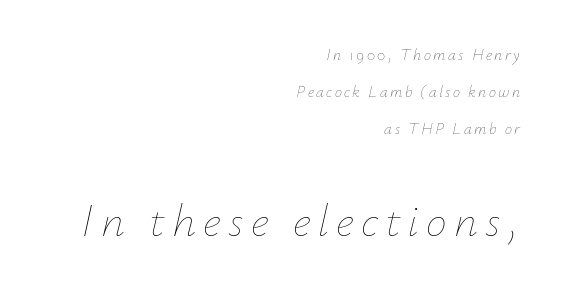
{"italic": "yes", "lean": "right", "slant_degrees": 12, "bold": "no", "weight": "thin", "width": "normal", "stroke_contrast": "low", "x_height": "small", "monospaced": "no", "underline": "no", "align": "right", "line_spacing": "loose", "line_spacing_ratio": 2.31, "larger_block": "second", "size_ratio": 2.94, "glyph_px": 47}
